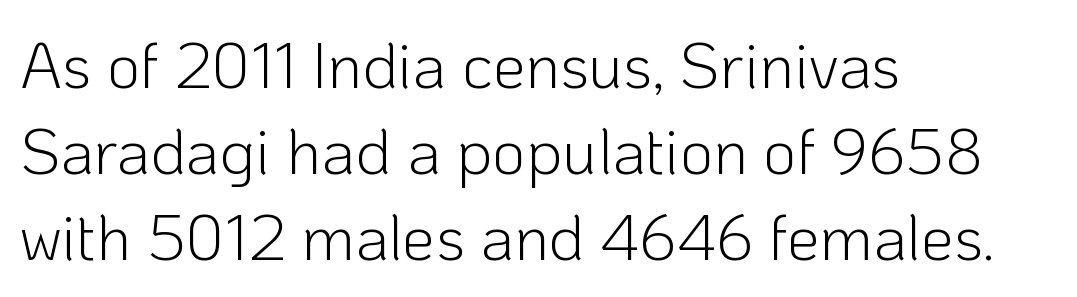
Q: Is the text bold? A: No.
Q: Is the text italic (slanted)? A: No, it is upright.
Q: Is the typeface a serif or a sans-serif typeface? A: Sans-serif.
Q: Is the text underlined? A: No.
Q: How is the paragraph aligned? A: Left-aligned.
Q: Is the spacing between letters normal or unusually wide? A: Normal.
Q: Is the spacing between lines tight, normal or loose? A: Normal.
Q: Width (condensed, normal, or wide)? A: Normal.
Q: Stroke contrast? A: Low.
Q: x-height? A: Medium.
Q: Monospaced? A: No.
